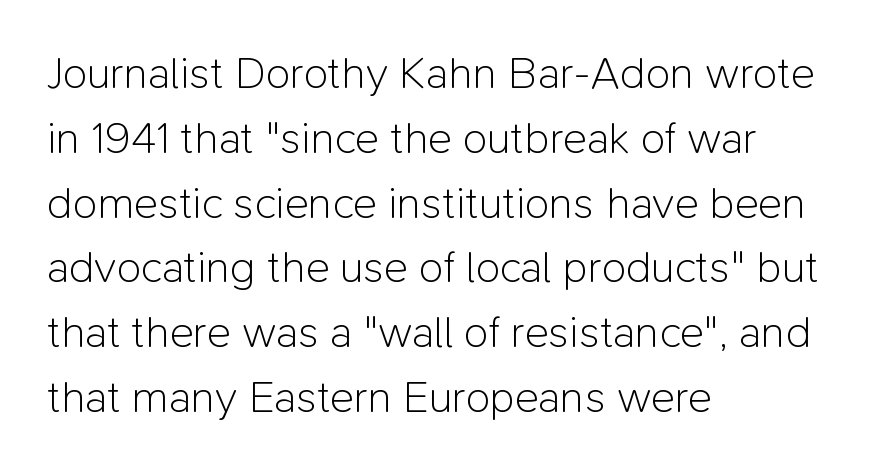
Q: Is the text bold? A: No.
Q: Is the text italic (slanted)? A: No, it is upright.
Q: Is the typeface a serif or a sans-serif typeface? A: Sans-serif.
Q: Is the text underlined? A: No.
Q: How is the paragraph aligned? A: Left-aligned.
Q: Is the spacing between letters normal or unusually wide? A: Normal.
Q: Is the spacing between lines tight, normal or loose? A: Normal.
Q: Width (condensed, normal, or wide)? A: Normal.
Q: Stroke contrast? A: Low.
Q: x-height? A: Medium.
Q: Monospaced? A: No.
